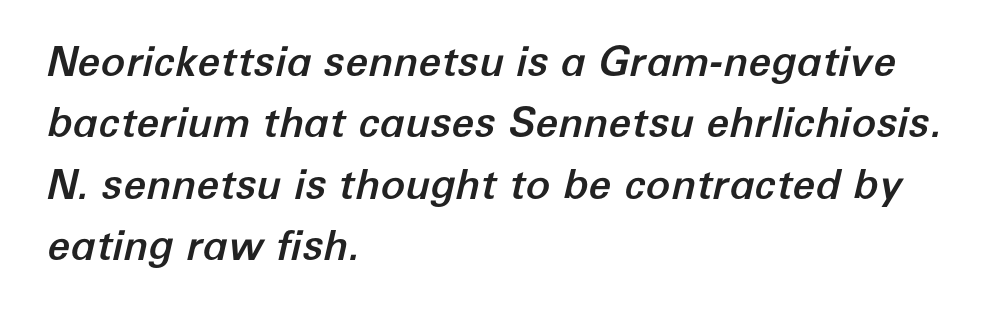
{"italic": "yes", "lean": "right", "slant_degrees": 12, "width": "normal", "stroke_contrast": "low", "x_height": "medium", "monospaced": "no", "underline": "no", "align": "left", "line_spacing": "normal", "line_spacing_ratio": 1.5, "letter_spacing": "normal", "letter_spacing_em": 0.0, "glyph_px": 41}
